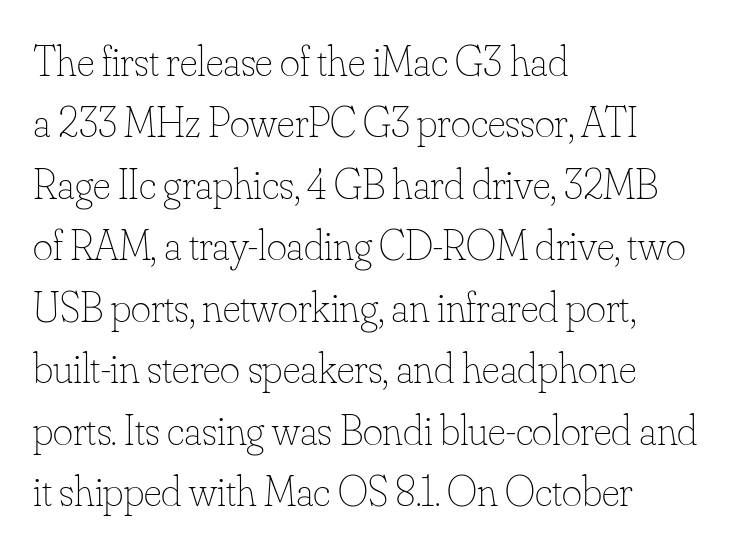
The strokes are not fattened; the text isn't bold. Students, note that the glyphs here touch the page at normal intervals. Beneath every word, the page is bare. A typesetter would mark this as roman, not italic. Do the characters align in a grid? No, the font is proportional. Evenly set lines give the paragraph a standard silhouette.
